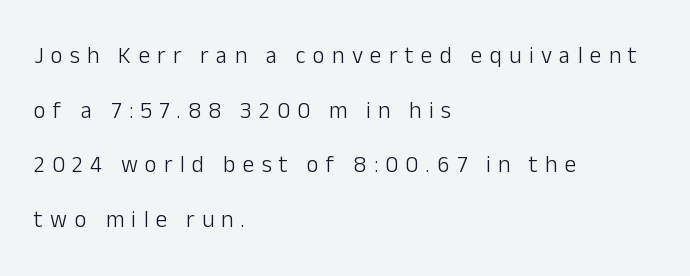
The image shows 23 px text type, upright; set left-aligned, loose line spacing (2.37x), unusually wide letter spacing (+0.32 em), not underlined.
